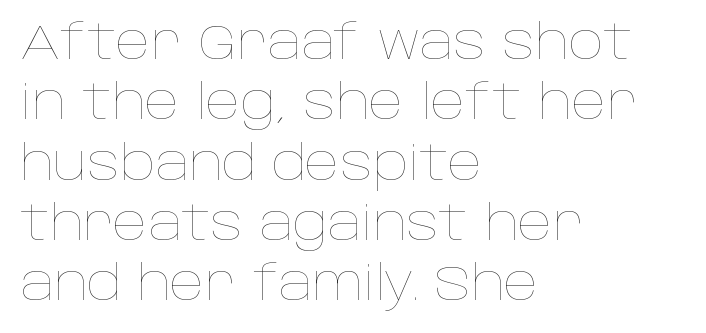
{"italic": "no", "bold": "no", "weight": "thin", "width": "normal", "stroke_contrast": "low", "x_height": "large", "monospaced": "no", "underline": "no", "align": "left", "line_spacing_ratio": 1.23, "letter_spacing": "normal", "letter_spacing_em": 0.0, "glyph_px": 49}
